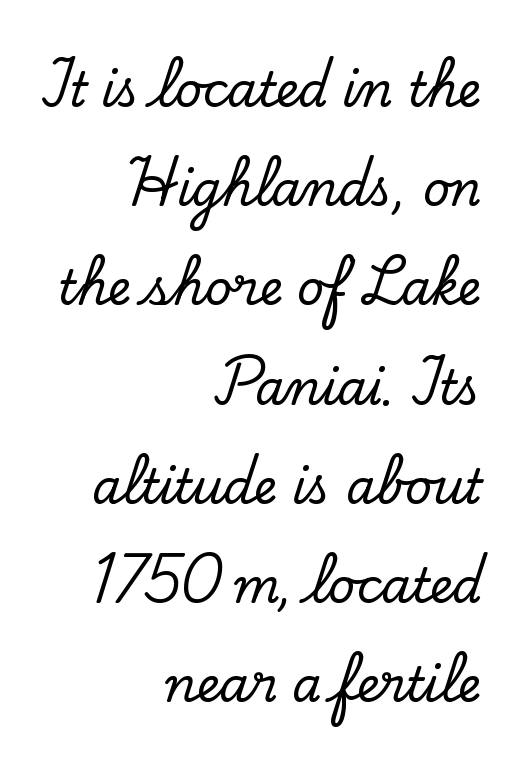
The image shows 47 px serif type; set right-aligned, loose line spacing (2.11x), normal letter spacing, not underlined; low stroke contrast and a small x-height.
